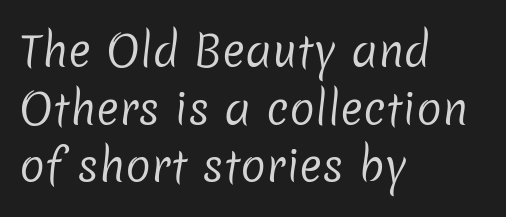
{"serif": "no", "bold": "no", "weight": "regular", "width": "normal", "stroke_contrast": "low", "x_height": "medium", "monospaced": "no", "underline": "no", "align": "left", "line_spacing": "normal", "line_spacing_ratio": 1.34, "letter_spacing": "normal", "letter_spacing_em": 0.0, "glyph_px": 43}
